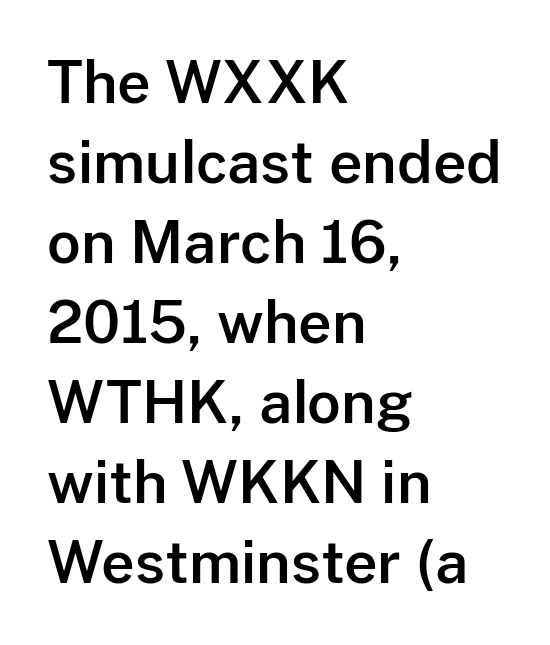
{"serif": "no", "italic": "no", "width": "normal", "stroke_contrast": "low", "x_height": "medium", "monospaced": "no", "underline": "no", "align": "left", "line_spacing": "normal", "line_spacing_ratio": 1.38, "letter_spacing": "normal", "letter_spacing_em": 0.0, "glyph_px": 58}
